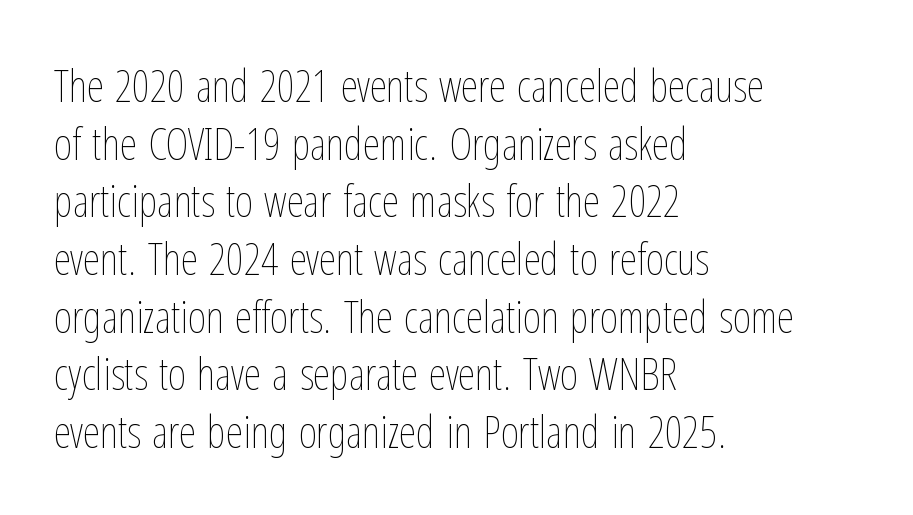
{"italic": "no", "bold": "no", "weight": "thin", "width": "condensed", "stroke_contrast": "low", "x_height": "medium", "monospaced": "no", "underline": "no", "align": "left", "line_spacing": "normal", "line_spacing_ratio": 1.31, "letter_spacing": "normal", "letter_spacing_em": 0.0, "glyph_px": 44}
